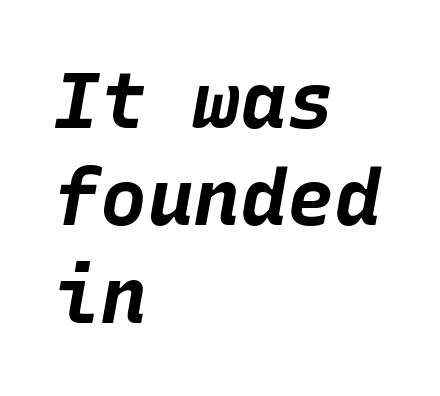
The image shows 78 px bold type, italic (leaning right), monospaced; set left-aligned, normal line spacing (1.25x), normal letter spacing, not underlined; low stroke contrast and a large x-height.
